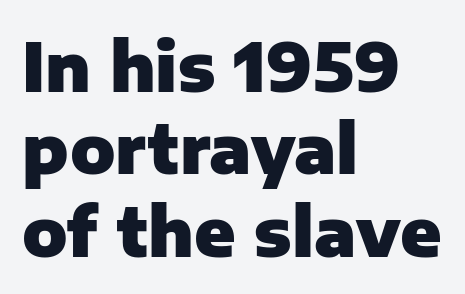
The image shows 67 px heavy sans-serif type, upright; set left-aligned, line spacing 1.23x, normal letter spacing, not underlined; low stroke contrast and a medium x-height.
